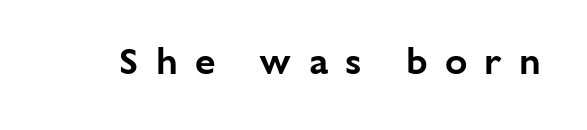
The image shows 37 px sans-serif type, upright; set unusually wide letter spacing (+0.47 em), not underlined; low stroke contrast and a medium x-height.
